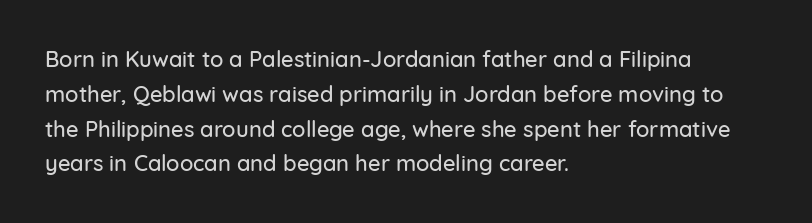
The image shows 22 px text type, upright; set left-aligned, normal line spacing (1.58x), normal letter spacing, not underlined.
